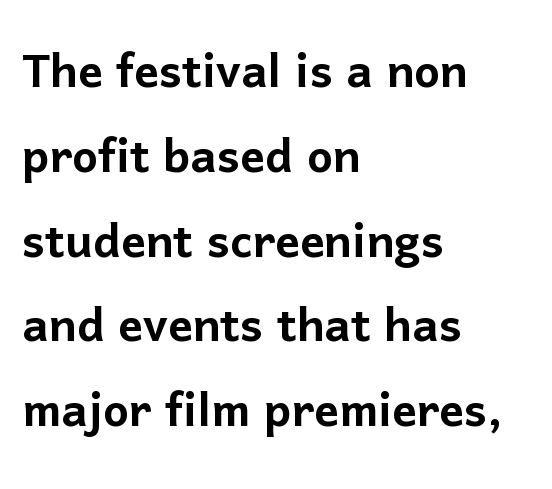
The image shows 61 px sans-serif type, upright; set left-aligned, normal line spacing (1.39x), normal letter spacing, not underlined; low stroke contrast and a medium x-height.
